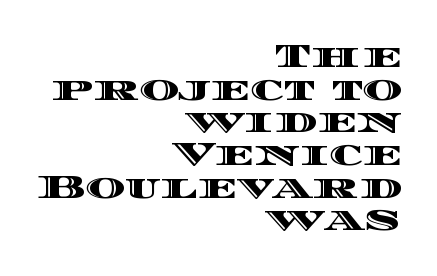
The image shows 34 px wide type, upright; set right-aligned, tight line spacing (0.96x), normal letter spacing, not underlined; a large x-height.
